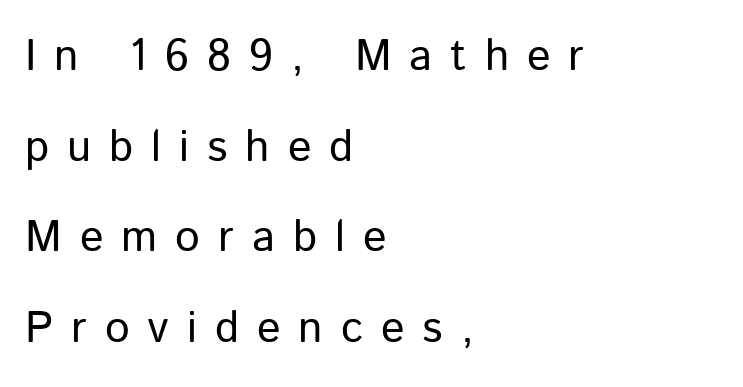
Q: Is the text bold? A: No.
Q: Is the text italic (slanted)? A: No, it is upright.
Q: Is the typeface a serif or a sans-serif typeface? A: Sans-serif.
Q: Is the text underlined? A: No.
Q: How is the paragraph aligned? A: Left-aligned.
Q: Is the spacing between letters normal or unusually wide? A: Unusually wide.
Q: Is the spacing between lines tight, normal or loose? A: Loose.
Q: Width (condensed, normal, or wide)? A: Normal.
Q: Stroke contrast? A: Low.
Q: x-height? A: Medium.
Q: Monospaced? A: No.
